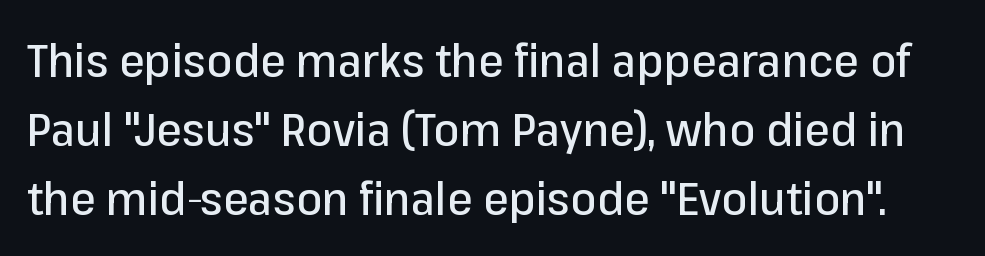
{"serif": "no", "italic": "no", "width": "normal", "stroke_contrast": "low", "x_height": "medium", "monospaced": "no", "underline": "no", "line_spacing": "normal", "line_spacing_ratio": 1.5, "letter_spacing": "normal", "letter_spacing_em": 0.0, "glyph_px": 46}
